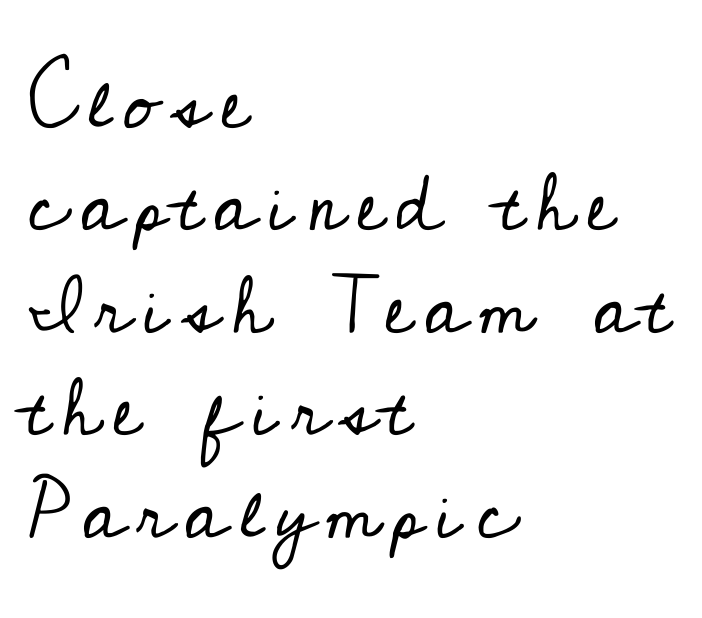
The glyphs are unaccompanied by any horizontal stroke below them. Whoever set this chose a conventional vertical rhythm. Alignment: flush left. The typesetting does not lean heavy: it is not bold.
